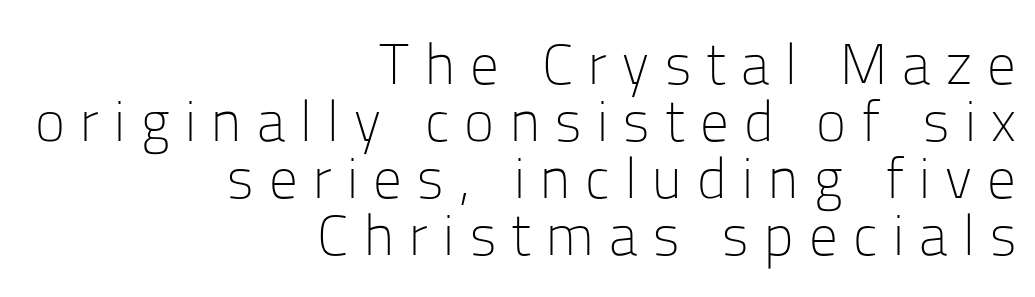
Looks like regular typesetting: each glyph gets only the width it needs. The glyphs are unaccompanied by any horizontal stroke below them. This rendering uses right alignment, leaving the left contour irregular. Each stroke keeps to a modest, everyday thickness or less.
